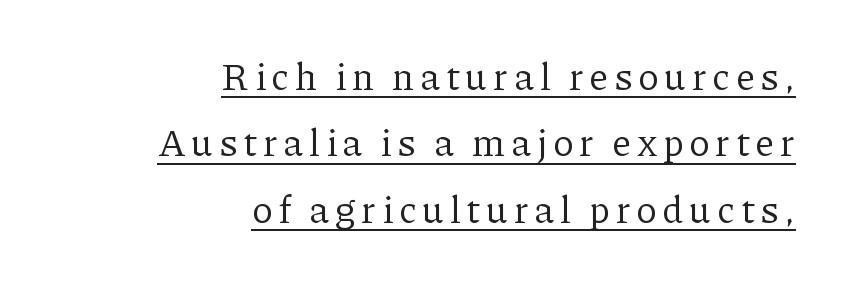
{"serif": "yes", "italic": "no", "bold": "no", "weight": "regular", "width": "normal", "stroke_contrast": "low", "x_height": "medium", "monospaced": "no", "underline": "yes", "align": "right", "line_spacing_ratio": 1.75, "glyph_px": 38}
